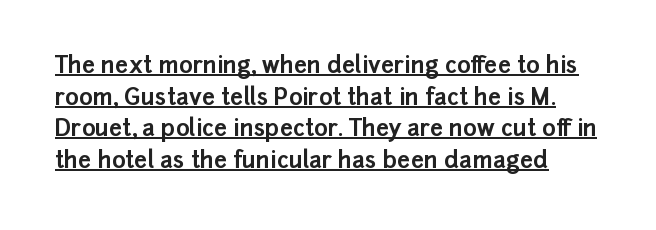
{"italic": "no", "bold": "yes", "underline": "yes", "line_spacing": "normal", "line_spacing_ratio": 1.38, "letter_spacing": "normal", "letter_spacing_em": 0.0, "glyph_px": 23}
